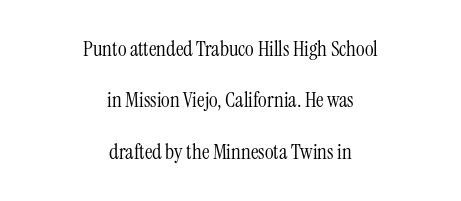
Italic: no, the glyphs are upright roman. The space beneath each line is pristine and unruled. Students, observe: this is what heavily led, spacious text looks like. The typesetting does not lean heavy: it is not bold.
